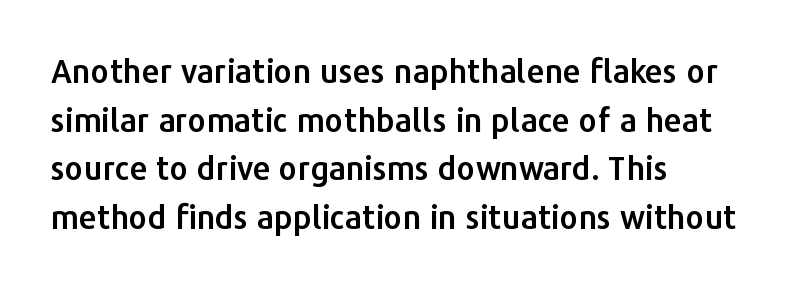
The image shows 32 px sans-serif type, upright; set left-aligned, normal line spacing (1.52x), normal letter spacing, not underlined; low stroke contrast and a medium x-height.
